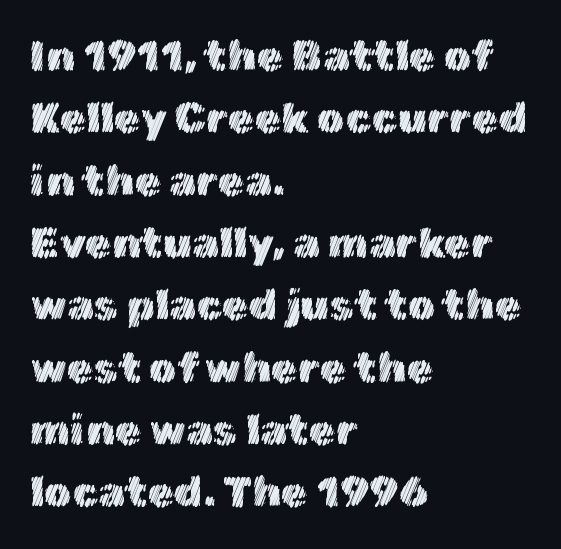
Q: Is the text italic (slanted)? A: No, it is upright.
Q: Is the text underlined? A: No.
Q: How is the paragraph aligned? A: Left-aligned.
Q: Is the spacing between letters normal or unusually wide? A: Normal.
Q: Is the spacing between lines tight, normal or loose? A: Normal.
Q: Width (condensed, normal, or wide)? A: Normal.
Q: x-height? A: Medium.
Q: Monospaced? A: No.
